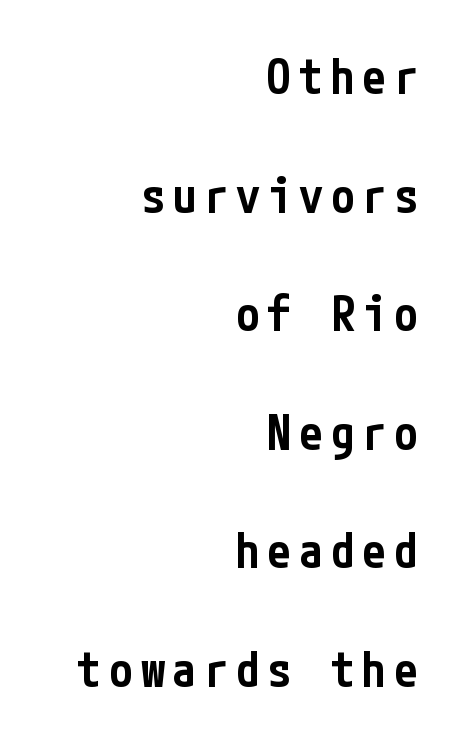
{"serif": "no", "italic": "no", "bold": "semi", "weight": "semibold", "width": "condensed", "stroke_contrast": "low", "x_height": "medium", "underline": "no", "align": "right", "line_spacing": "loose", "line_spacing_ratio": 2.47, "glyph_px": 48}
